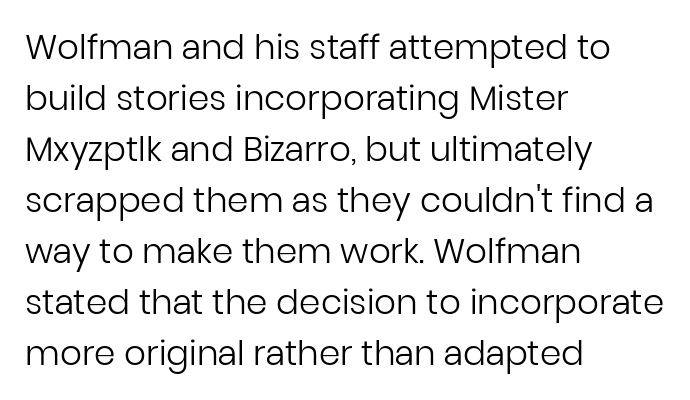
The image shows 34 px regular-weight sans-serif type, upright; set left-aligned, normal line spacing (1.5x), normal letter spacing, not underlined; low stroke contrast and a medium x-height.
